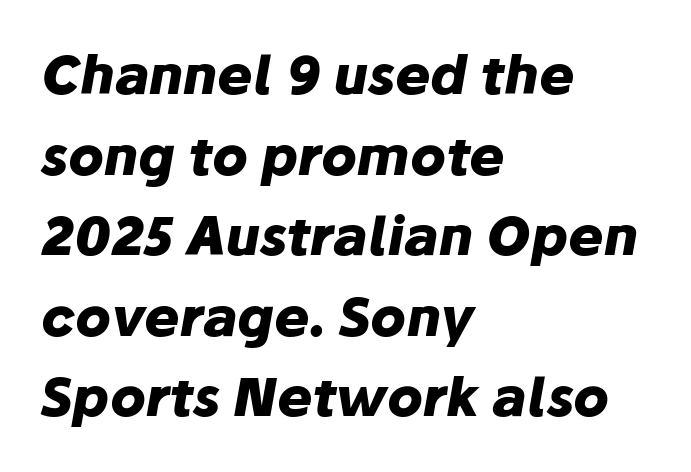
Summary of weight: heavy, a full bold. Note the varied advance widths — an 'i' is clearly narrower than an 'm'. The paragraph shown leans on its left margin. Quick note: interline space is typical. In terms of letterspacing, this is plain default setting. This sample uses an oblique cut, with every glyph tilted off the vertical.
